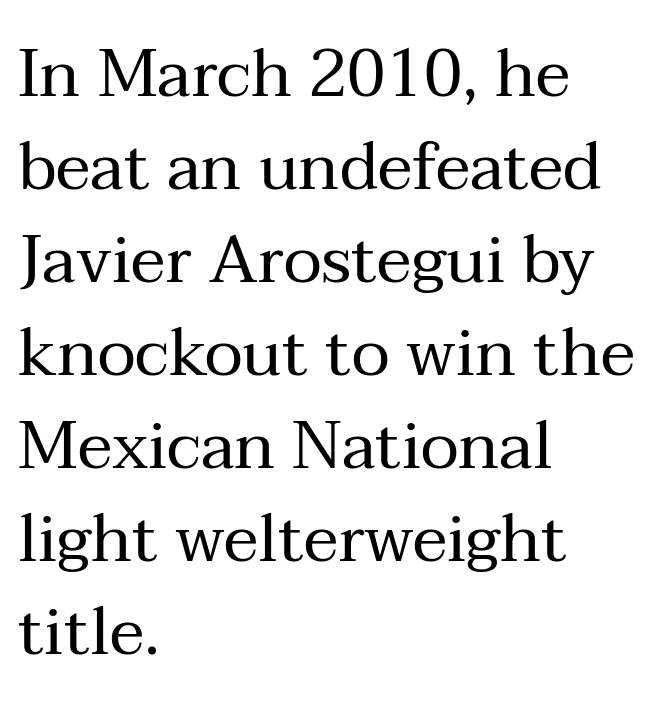
Quick note: not italic, upright. Casual observation: everything's shoved over to the left. There is no visible air inserted between adjacent glyphs. The baseline area is clear. The glyphs in this specimen are seriffed.
